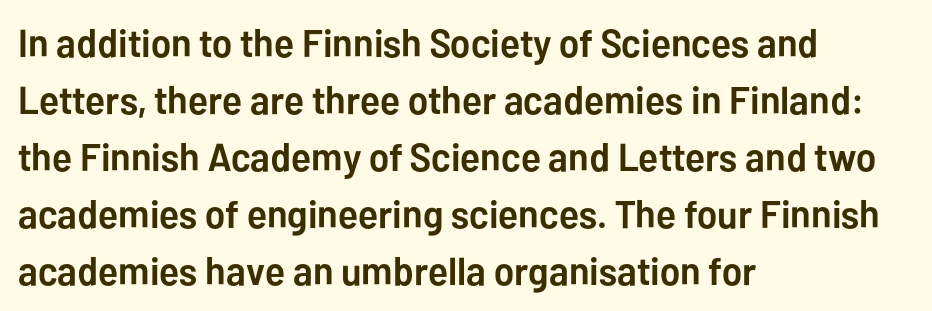
{"serif": "no", "italic": "no", "bold": "yes", "weight": "semibold", "width": "normal", "stroke_contrast": "low", "x_height": "medium", "monospaced": "no", "underline": "no", "align": "left", "line_spacing": "normal", "line_spacing_ratio": 1.46, "letter_spacing": "normal", "letter_spacing_em": 0.0, "glyph_px": 39}
